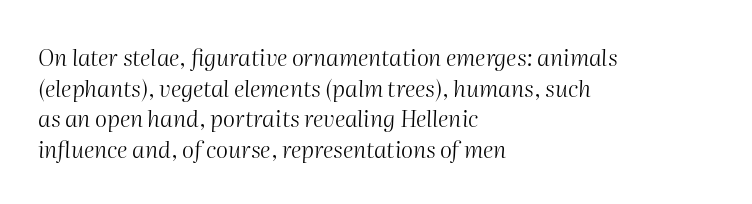
The line texture is even and compact thanks to regular tracking. Layout note: lines flush left. Is there much room between lines? A standard amount, neither cramped nor airy. Compared with a typical body face, this is equally light or lighter still.
